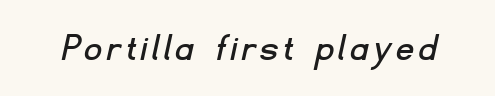
Has an underline been added? It has not. Each letter keeps its own natural width here, so spacing adapts to shape. Typographically, this falls in the sans-serif category.
